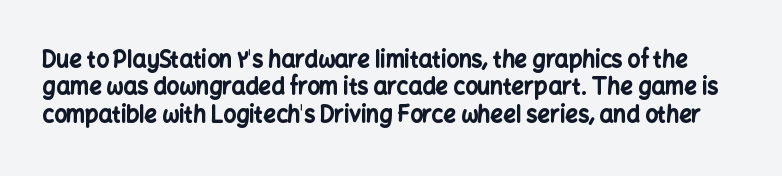
The image shows 22 px bold type, upright; set line spacing 1.24x, normal letter spacing, not underlined.
